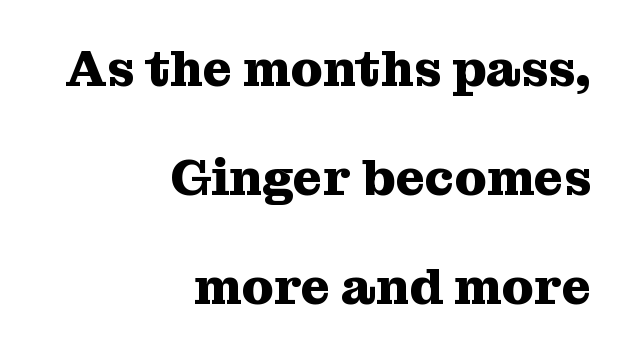
{"serif": "yes", "italic": "no", "bold": "yes", "weight": "heavy", "width": "normal", "stroke_contrast": "medium", "x_height": "medium", "monospaced": "no", "underline": "no", "align": "right", "line_spacing": "loose", "line_spacing_ratio": 2.14, "letter_spacing": "normal", "letter_spacing_em": 0.0, "glyph_px": 51}
